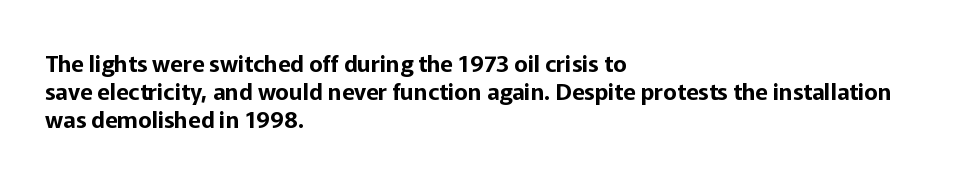
Q: Is the text italic (slanted)? A: No, it is upright.
Q: Is the text underlined? A: No.
Q: How is the paragraph aligned? A: Left-aligned.
Q: Is the spacing between letters normal or unusually wide? A: Normal.
